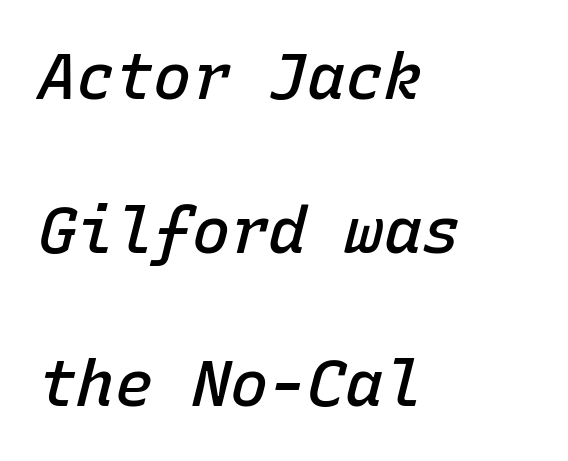
The image shows 64 px semibold type, italic (leaning right), monospaced; set left-aligned, loose line spacing (2.4x), normal letter spacing, not underlined; low stroke contrast and a medium x-height.
